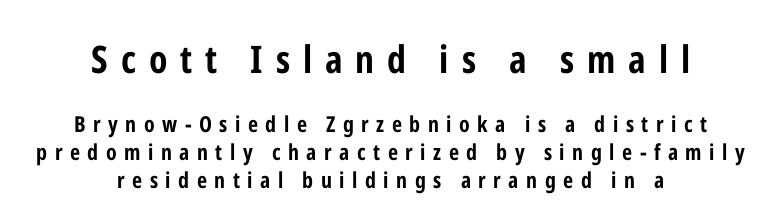
{"serif": "no", "italic": "no", "bold": "yes", "weight": "bold", "width": "condensed", "stroke_contrast": "low", "x_height": "medium", "monospaced": "no", "underline": "no", "align": "center", "line_spacing": "normal", "line_spacing_ratio": 1.27, "letter_spacing": "wide", "letter_spacing_em": 0.34, "larger_block": "first", "size_ratio": 1.73, "glyph_px": 38}
